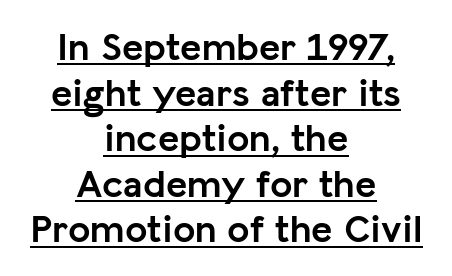
{"serif": "no", "italic": "no", "bold": "yes", "weight": "semibold", "width": "normal", "stroke_contrast": "low", "x_height": "medium", "monospaced": "no", "underline": "yes", "align": "center", "line_spacing": "tight", "line_spacing_ratio": 1.14, "letter_spacing": "normal", "letter_spacing_em": 0.0, "glyph_px": 40}
